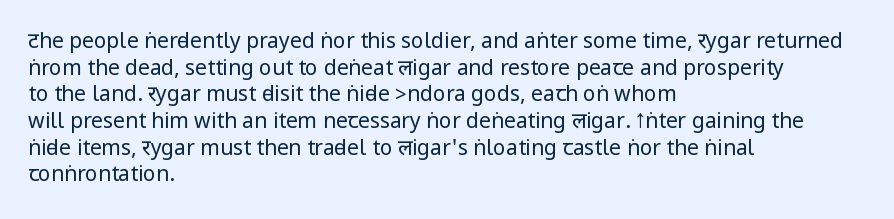
{"italic": "no", "bold": "no", "underline": "no", "align": "left", "line_spacing": "normal", "line_spacing_ratio": 1.27, "letter_spacing": "normal", "letter_spacing_em": 0.0, "glyph_px": 21}
